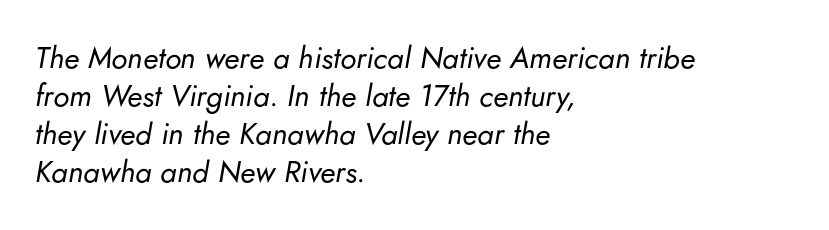
{"italic": "yes", "lean": "right", "slant_degrees": 5, "bold": "no", "weight": "regular", "width": "normal", "stroke_contrast": "low", "x_height": "small", "monospaced": "no", "underline": "no", "align": "left", "line_spacing": "normal", "line_spacing_ratio": 1.27, "letter_spacing": "normal", "letter_spacing_em": 0.0, "glyph_px": 30}
